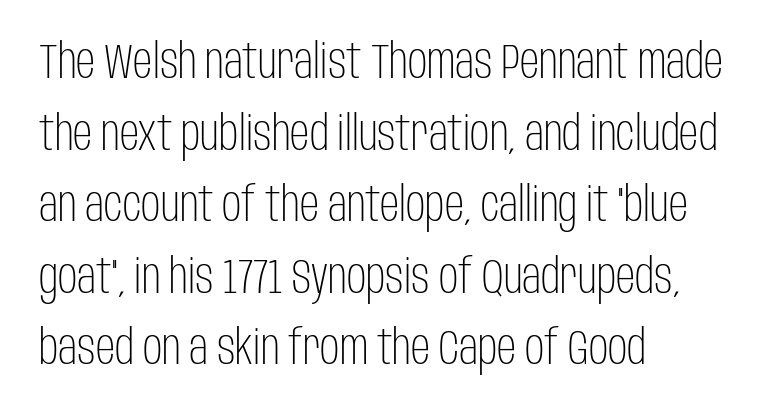
The image shows 48 px light, condensed sans-serif type, upright; set left-aligned, normal line spacing (1.49x), normal letter spacing, not underlined; low stroke contrast and a large x-height.
